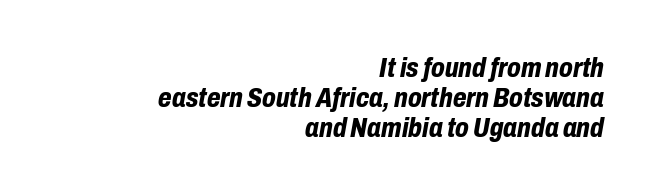
{"italic": "yes", "lean": "right", "slant_degrees": 10, "bold": "yes", "weight": "bold", "width": "condensed", "stroke_contrast": "low", "x_height": "medium", "monospaced": "no", "underline": "no", "align": "right", "line_spacing": "tight", "line_spacing_ratio": 1.08, "letter_spacing": "normal", "letter_spacing_em": 0.0, "glyph_px": 28}
